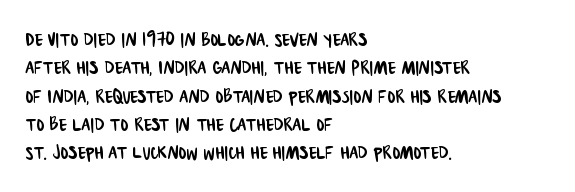
Q: Is the text underlined? A: No.
Q: How is the paragraph aligned? A: Left-aligned.
Q: Is the spacing between letters normal or unusually wide? A: Normal.
